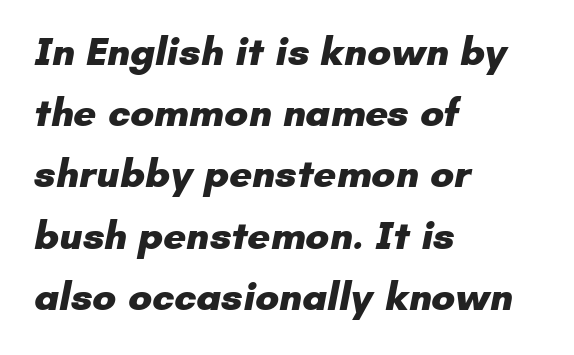
Q: Is the text bold? A: Yes.
Q: Is the typeface a serif or a sans-serif typeface? A: Sans-serif.
Q: Is the text underlined? A: No.
Q: How is the paragraph aligned? A: Left-aligned.
Q: Is the spacing between letters normal or unusually wide? A: Normal.
Q: Is the spacing between lines tight, normal or loose? A: Normal.
Q: Width (condensed, normal, or wide)? A: Normal.
Q: Stroke contrast? A: Low.
Q: x-height? A: Small.
Q: Monospaced? A: No.
